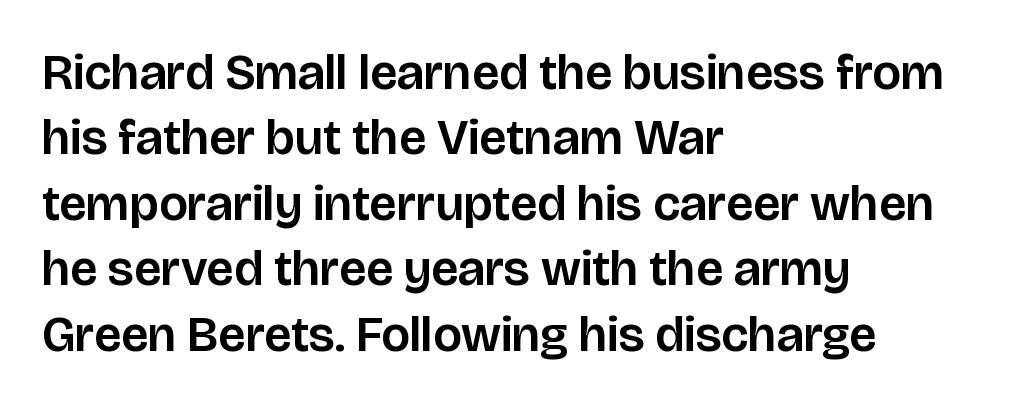
Q: Is the text italic (slanted)? A: No, it is upright.
Q: Is the typeface a serif or a sans-serif typeface? A: Sans-serif.
Q: Is the text underlined? A: No.
Q: How is the paragraph aligned? A: Left-aligned.
Q: Is the spacing between letters normal or unusually wide? A: Normal.
Q: Is the spacing between lines tight, normal or loose? A: Normal.
Q: Width (condensed, normal, or wide)? A: Normal.
Q: Stroke contrast? A: Low.
Q: x-height? A: Large.
Q: Monospaced? A: No.
